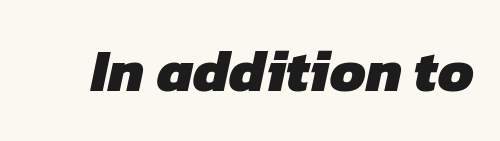
{"serif": "no", "bold": "yes", "weight": "heavy", "width": "normal", "stroke_contrast": "low", "x_height": "medium", "monospaced": "no", "underline": "no", "letter_spacing": "normal", "letter_spacing_em": 0.0, "glyph_px": 59}
